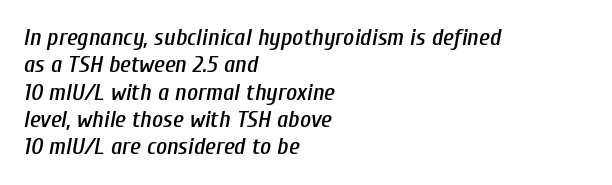
If you drew a ruler down the left edge, every line would touch it. If you drew a line through each stem, it would be angled. Line spacing here is tight. Lines of text with bare space underneath. Observe the ordinary spacing: letters are neighbours, not strangers.
